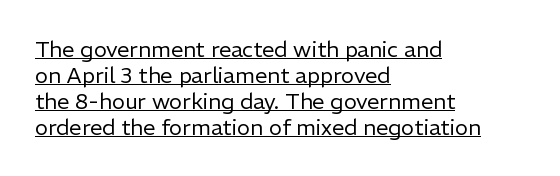
{"italic": "no", "bold": "no", "underline": "yes", "align": "left", "line_spacing_ratio": 1.18, "letter_spacing": "normal", "letter_spacing_em": 0.0, "glyph_px": 22}
